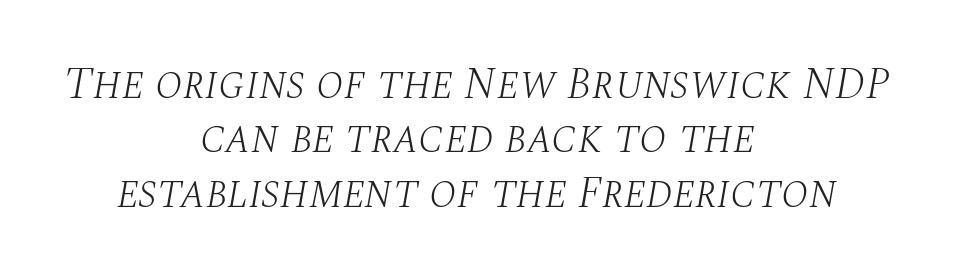
{"serif": "yes", "italic": "yes", "lean": "right", "slant_degrees": 10, "bold": "no", "weight": "light", "width": "normal", "stroke_contrast": "medium", "x_height": "large", "monospaced": "no", "underline": "no", "align": "center", "line_spacing_ratio": 1.21, "letter_spacing": "normal", "letter_spacing_em": 0.0, "glyph_px": 45}
